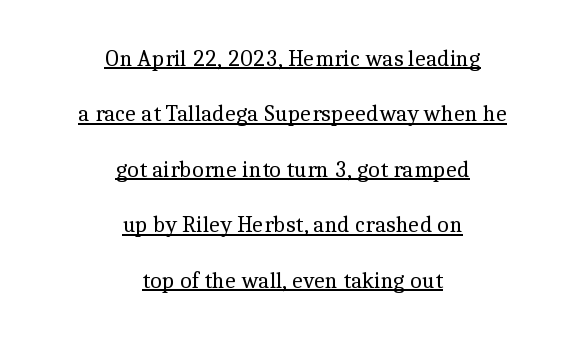
{"italic": "no", "bold": "no", "underline": "yes", "align": "center", "line_spacing": "loose", "line_spacing_ratio": 2.41, "letter_spacing": "normal", "letter_spacing_em": 0.0, "glyph_px": 23}
